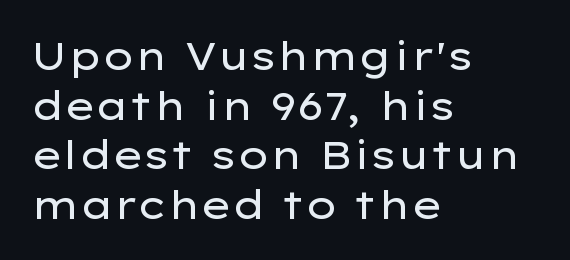
The strip under each line holds only bare page. Vertical spacing — default. A classic flush-left, rag-right setting is used for this passage. The designer went with a sans here, leaving each stem footless.
